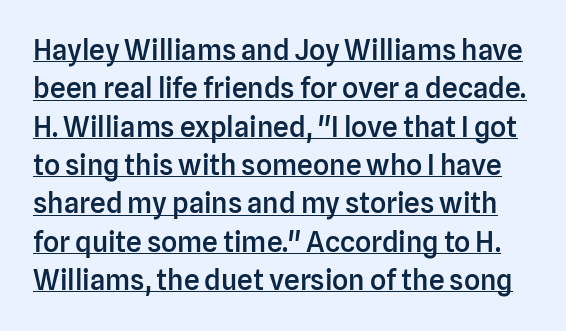
The image shows 28 px semibold sans-serif type, upright; set normal line spacing (1.37x), normal letter spacing, underlined; low stroke contrast and a medium x-height.
